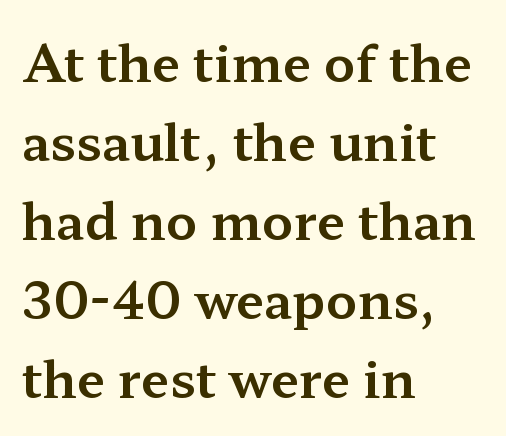
Q: Is the text italic (slanted)? A: No, it is upright.
Q: Is the typeface a serif or a sans-serif typeface? A: Serif.
Q: Is the text underlined? A: No.
Q: How is the paragraph aligned? A: Left-aligned.
Q: Is the spacing between letters normal or unusually wide? A: Normal.
Q: Is the spacing between lines tight, normal or loose? A: Normal.
Q: Width (condensed, normal, or wide)? A: Wide.
Q: Stroke contrast? A: Medium.
Q: x-height? A: Medium.
Q: Monospaced? A: No.
